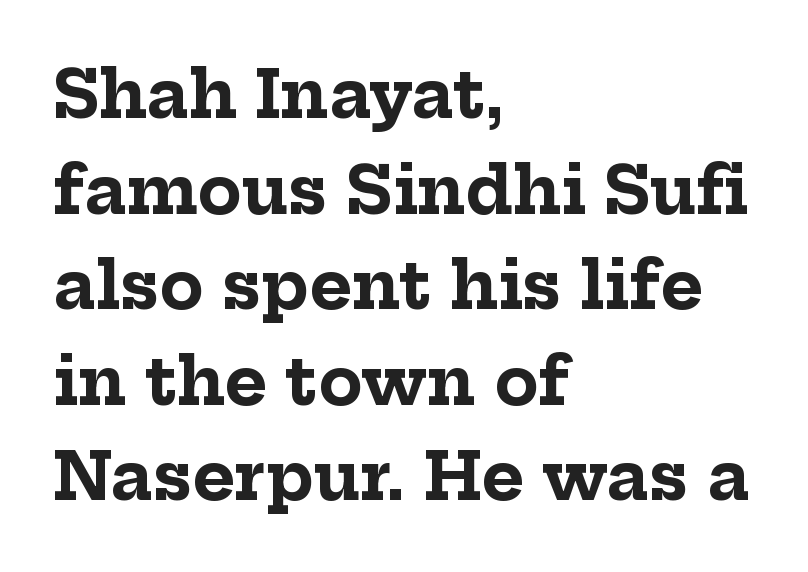
Q: Is the text bold? A: Yes.
Q: Is the text italic (slanted)? A: No, it is upright.
Q: Is the typeface a serif or a sans-serif typeface? A: Serif.
Q: Is the text underlined? A: No.
Q: How is the paragraph aligned? A: Left-aligned.
Q: Is the spacing between letters normal or unusually wide? A: Normal.
Q: Is the spacing between lines tight, normal or loose? A: Normal.
Q: Width (condensed, normal, or wide)? A: Normal.
Q: Stroke contrast? A: Low.
Q: x-height? A: Medium.
Q: Monospaced? A: No.
